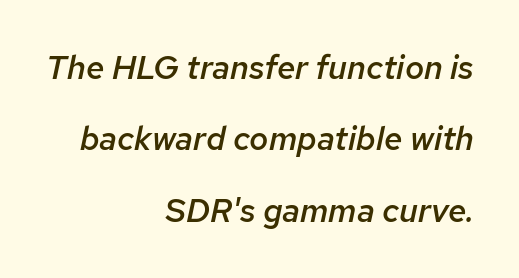
The image shows 33 px semibold type, italic (leaning right); set right-aligned, loose line spacing (2.16x), normal letter spacing, not underlined; low stroke contrast and a medium x-height.
